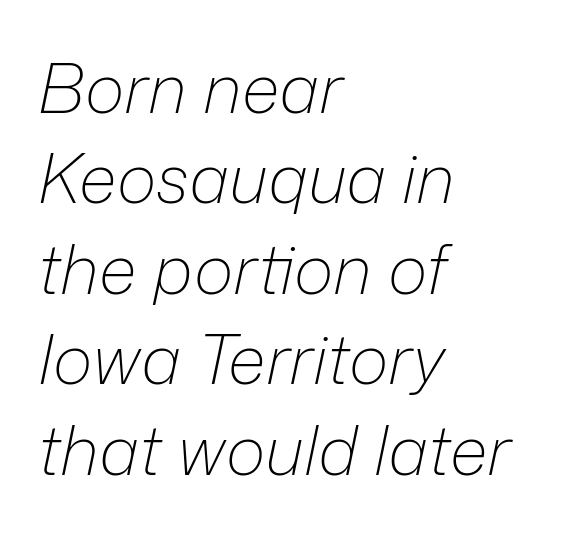
{"italic": "yes", "lean": "right", "slant_degrees": 12, "bold": "no", "weight": "light", "width": "normal", "stroke_contrast": "low", "x_height": "medium", "monospaced": "no", "underline": "no", "align": "left", "line_spacing": "normal", "line_spacing_ratio": 1.33, "letter_spacing": "normal", "letter_spacing_em": 0.0, "glyph_px": 68}
